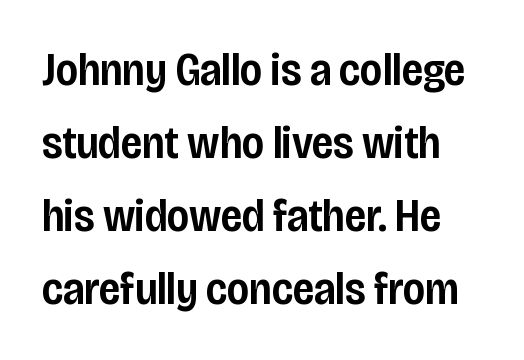
Q: Is the text bold? A: Semi-bold.
Q: Is the text italic (slanted)? A: No, it is upright.
Q: Is the typeface a serif or a sans-serif typeface? A: Sans-serif.
Q: Is the text underlined? A: No.
Q: Is the spacing between letters normal or unusually wide? A: Normal.
Q: Is the spacing between lines tight, normal or loose? A: Normal.
Q: Width (condensed, normal, or wide)? A: Condensed.
Q: Stroke contrast? A: Low.
Q: x-height? A: Large.
Q: Monospaced? A: No.
